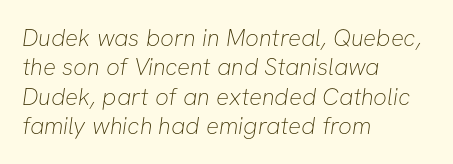
The image shows 24 px text type; set left-aligned, line spacing 1.22x, normal letter spacing, not underlined.
